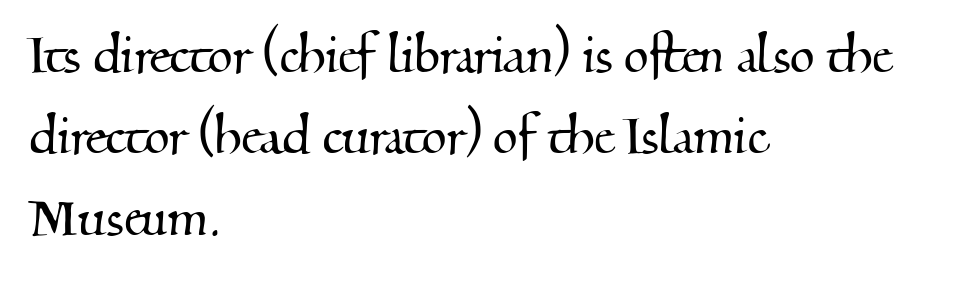
Q: Is the typeface a serif or a sans-serif typeface? A: Serif.
Q: Is the text underlined? A: No.
Q: How is the paragraph aligned? A: Left-aligned.
Q: Is the spacing between letters normal or unusually wide? A: Normal.
Q: Is the spacing between lines tight, normal or loose? A: Normal.
Q: Width (condensed, normal, or wide)? A: Normal.
Q: Stroke contrast? A: Medium.
Q: x-height? A: Small.
Q: Monospaced? A: No.
